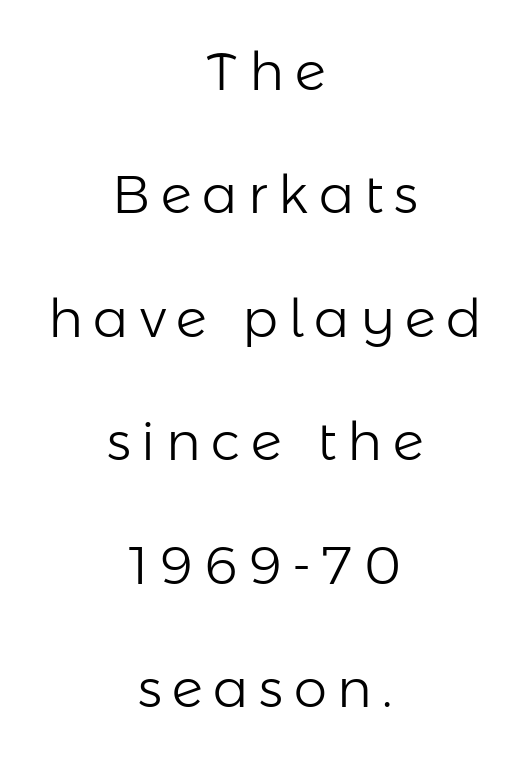
The image shows 53 px light sans-serif type, upright; set centered, loose line spacing (2.33x), unusually wide letter spacing (+0.2 em), not underlined; low stroke contrast and a medium x-height.
